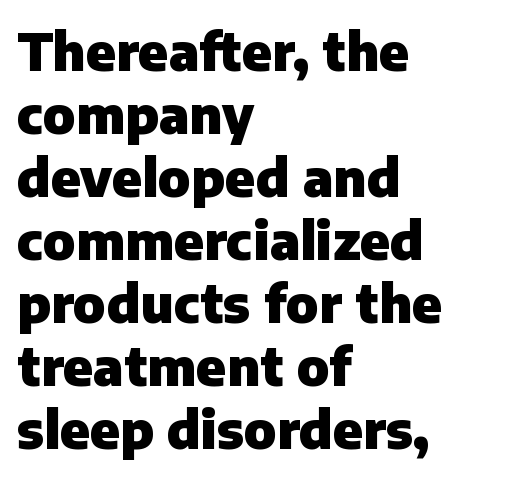
The image shows 52 px heavy sans-serif type, upright; set left-aligned, line spacing 1.21x, normal letter spacing, not underlined; low stroke contrast and a medium x-height.
